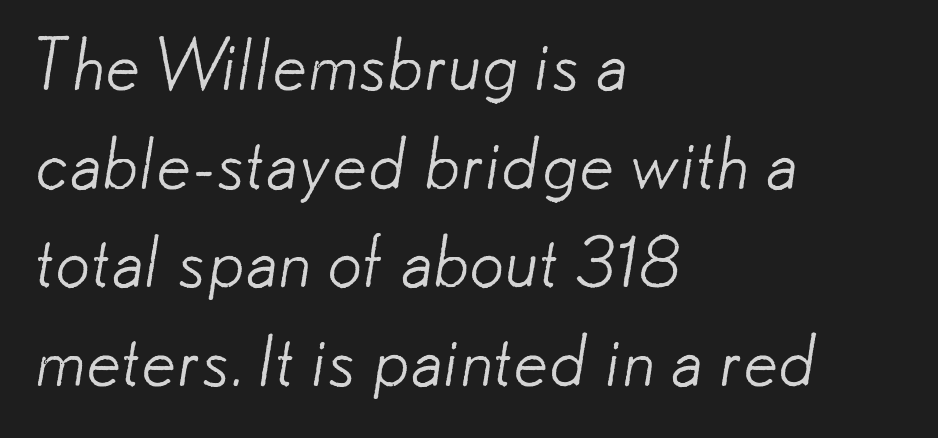
The image shows 70 px light sans-serif type; set left-aligned, normal line spacing (1.41x), normal letter spacing, not underlined; low stroke contrast and a small x-height.
